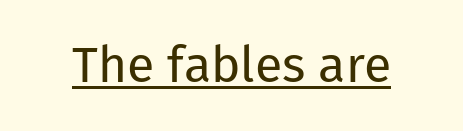
The image shows 50 px regular-weight sans-serif type, upright; set normal letter spacing, underlined; low stroke contrast and a medium x-height.
